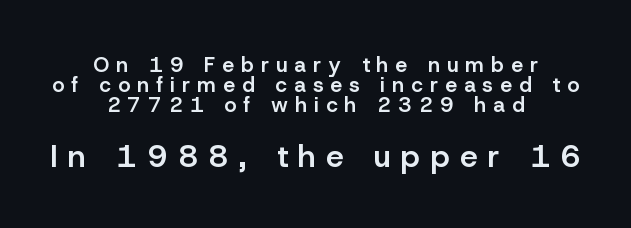
The image shows 31 px semibold sans-serif type, upright; set centered, tight line spacing (0.96x), unusually wide letter spacing (+0.34 em), not underlined; the second (bottom) block is 1.48x larger; low stroke contrast and a medium x-height.
